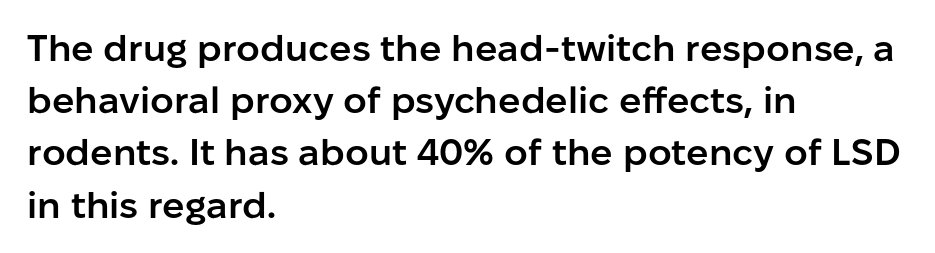
Q: Is the text bold? A: Semi-bold.
Q: Is the text italic (slanted)? A: No, it is upright.
Q: Is the typeface a serif or a sans-serif typeface? A: Sans-serif.
Q: Is the text underlined? A: No.
Q: How is the paragraph aligned? A: Left-aligned.
Q: Is the spacing between letters normal or unusually wide? A: Normal.
Q: Is the spacing between lines tight, normal or loose? A: Normal.
Q: Width (condensed, normal, or wide)? A: Normal.
Q: Stroke contrast? A: Low.
Q: x-height? A: Medium.
Q: Monospaced? A: No.
